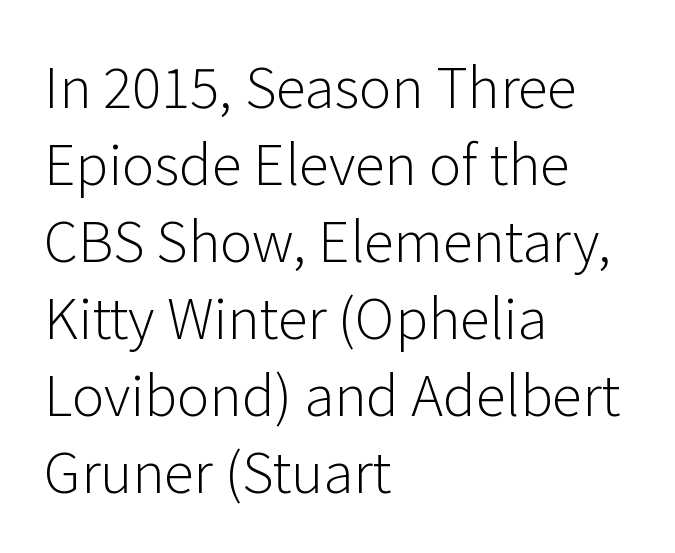
Q: Is the text bold? A: No.
Q: Is the text italic (slanted)? A: No, it is upright.
Q: Is the typeface a serif or a sans-serif typeface? A: Sans-serif.
Q: Is the text underlined? A: No.
Q: How is the paragraph aligned? A: Left-aligned.
Q: Is the spacing between letters normal or unusually wide? A: Normal.
Q: Is the spacing between lines tight, normal or loose? A: Normal.
Q: Width (condensed, normal, or wide)? A: Normal.
Q: Stroke contrast? A: Low.
Q: x-height? A: Medium.
Q: Monospaced? A: No.
